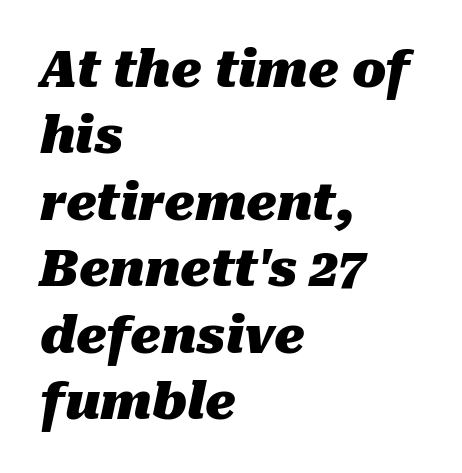
Is this a fixed-width face? No — the glyphs have proportional, varying widths. The letters are slanted; this is an italic face. Every row of glyphs begins at an identical x-position on the left. What's the leading like? Ordinary, nothing unusual. Emphasis by weight is at full strength: bold.
